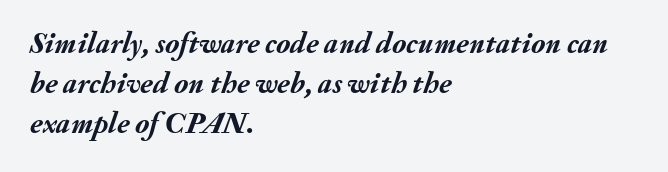
Q: Is the text bold? A: Yes.
Q: Is the text italic (slanted)? A: Yes, it leans right by about 20 degrees.
Q: Is the text underlined? A: No.
Q: How is the paragraph aligned? A: Left-aligned.
Q: Is the spacing between letters normal or unusually wide? A: Normal.
Q: Is the spacing between lines tight, normal or loose? A: Normal.
Q: Width (condensed, normal, or wide)? A: Normal.
Q: Stroke contrast? A: Medium.
Q: x-height? A: Small.
Q: Monospaced? A: No.
